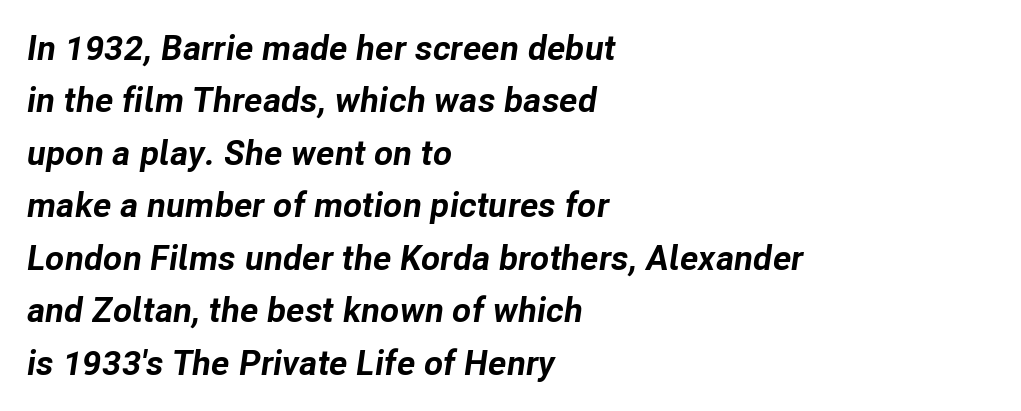
{"italic": "yes", "lean": "right", "slant_degrees": 8, "bold": "yes", "weight": "bold", "width": "normal", "stroke_contrast": "low", "x_height": "medium", "monospaced": "no", "underline": "no", "align": "left", "line_spacing": "normal", "line_spacing_ratio": 1.5, "letter_spacing": "normal", "letter_spacing_em": 0.0, "glyph_px": 35}
